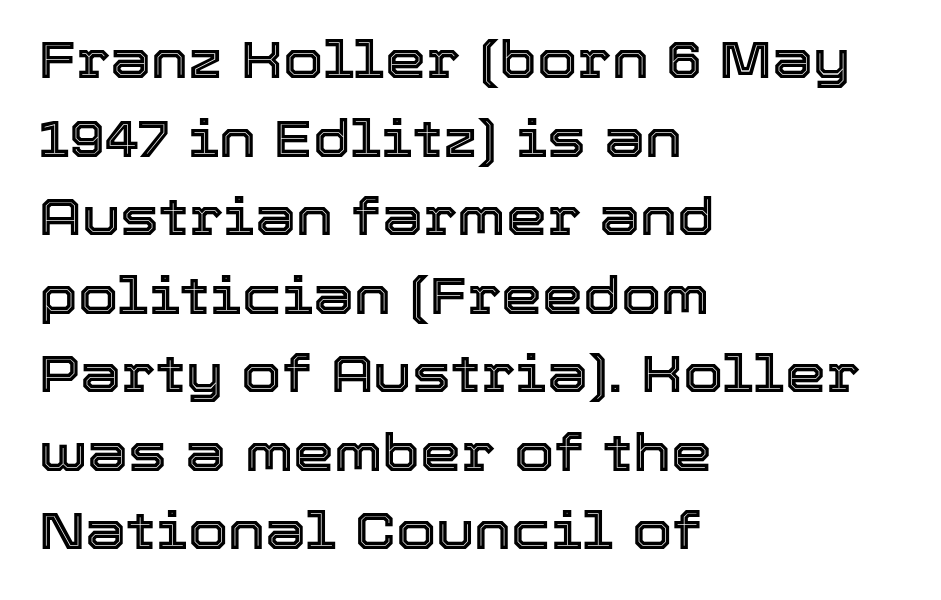
If you measured baseline to baseline, you'd find a middling distance. Is the letter spacing exaggerated? No — it looks like the ordinary default. Underlining? Definitely not there. Proportional: the letters do not fall into vertical columns. Visually the block forms a straight wall on the left and a jagged coastline on the right.
